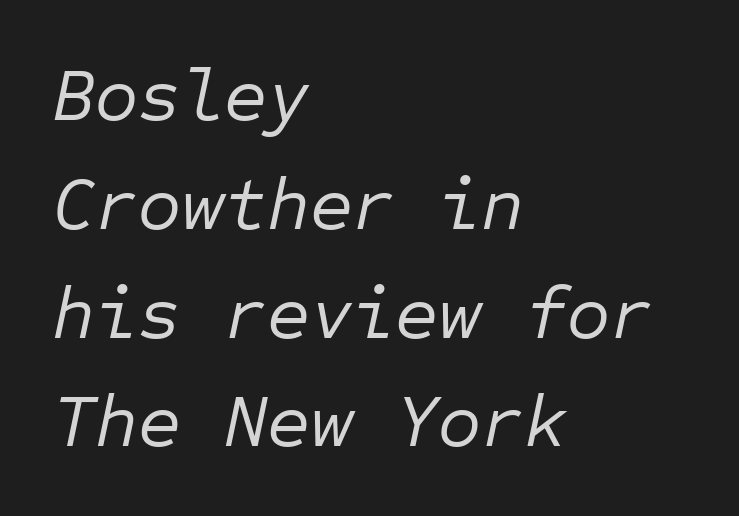
{"italic": "yes", "lean": "right", "slant_degrees": 12, "bold": "no", "weight": "regular", "width": "normal", "stroke_contrast": "low", "x_height": "medium", "monospaced": "yes", "underline": "no", "align": "left", "line_spacing": "normal", "line_spacing_ratio": 1.47, "letter_spacing": "normal", "letter_spacing_em": 0.0, "glyph_px": 74}
